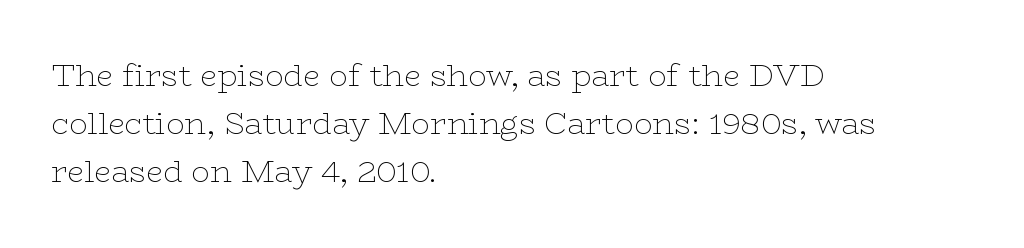
Q: Is the text bold? A: No.
Q: Is the text italic (slanted)? A: No, it is upright.
Q: Is the typeface a serif or a sans-serif typeface? A: Serif.
Q: Is the text underlined? A: No.
Q: How is the paragraph aligned? A: Left-aligned.
Q: Is the spacing between letters normal or unusually wide? A: Normal.
Q: Is the spacing between lines tight, normal or loose? A: Normal.
Q: Width (condensed, normal, or wide)? A: Wide.
Q: Stroke contrast? A: Low.
Q: x-height? A: Medium.
Q: Monospaced? A: No.
